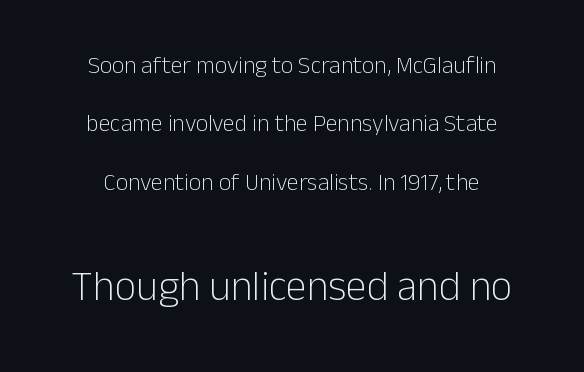
The image shows 42 px light sans-serif type, upright; set centered, loose line spacing (2.43x), normal letter spacing, not underlined; the second (bottom) block is 1.75x larger; low stroke contrast and a medium x-height.
